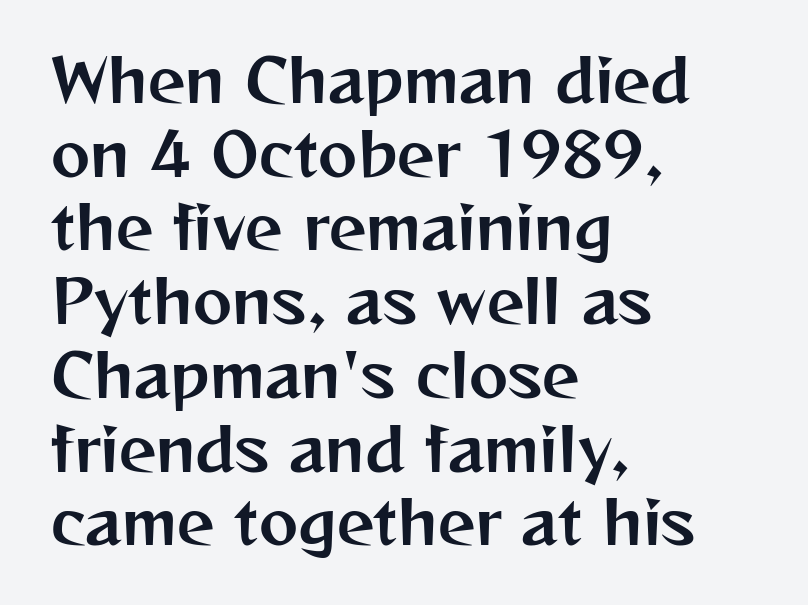
Is the letter spacing exaggerated? No — it looks like the ordinary default. Casual observation: everything's shoved over to the left. Does the leading feel generous? No, just average. These lines were composed using upright roman letters. Each row of text sits above clean, open space. The letters advance in unequal steps, a hallmark of proportional type.
